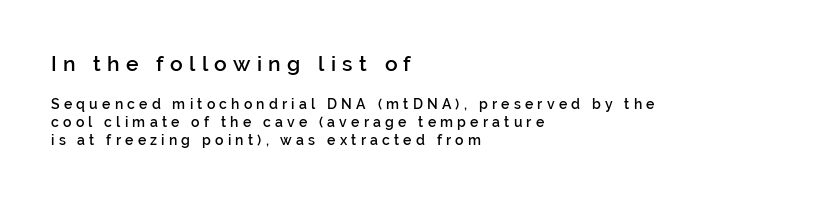
The image shows 21 px text type, upright; set left-aligned, normal line spacing (1.28x), unusually wide letter spacing (+0.3 em), not underlined; the first (top) block is 1.5x larger.
